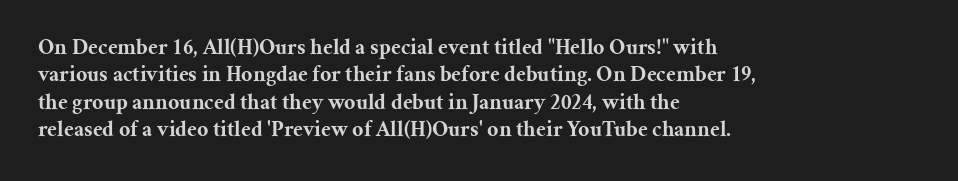
Chunky letters — that's bold for sure. Caption: standard tracking, unaltered. Descenders are the only things crossing below the line. Typeset ragged right — the left edge is the straight one. The letters stand upright; this is a roman face.
